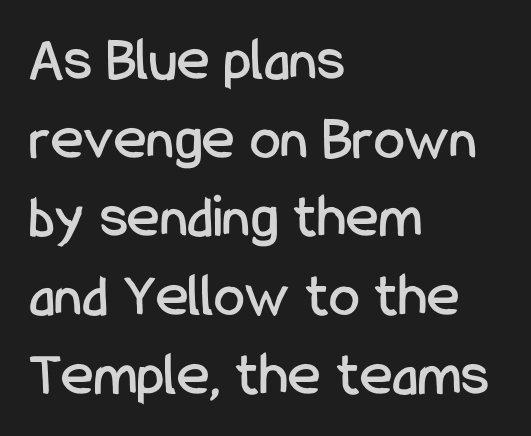
Q: Is the text italic (slanted)? A: No, it is upright.
Q: Is the typeface a serif or a sans-serif typeface? A: Sans-serif.
Q: Is the text underlined? A: No.
Q: How is the paragraph aligned? A: Left-aligned.
Q: Is the spacing between letters normal or unusually wide? A: Normal.
Q: Is the spacing between lines tight, normal or loose? A: Normal.
Q: Width (condensed, normal, or wide)? A: Condensed.
Q: Stroke contrast? A: Low.
Q: x-height? A: Medium.
Q: Monospaced? A: No.
